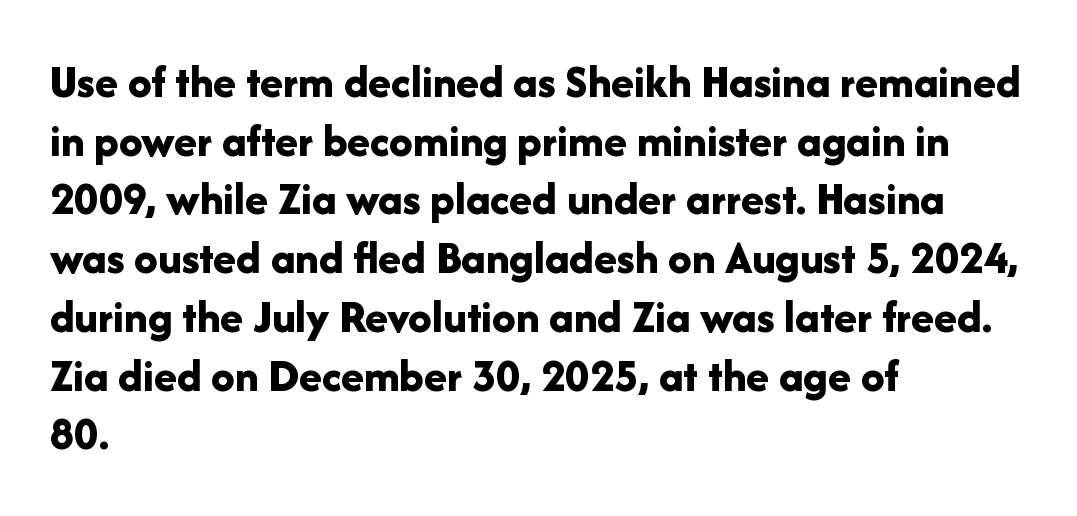
{"serif": "no", "italic": "no", "bold": "yes", "weight": "bold", "width": "normal", "stroke_contrast": "low", "x_height": "medium", "monospaced": "no", "underline": "no", "align": "left", "line_spacing": "normal", "line_spacing_ratio": 1.25, "letter_spacing": "normal", "letter_spacing_em": 0.0, "glyph_px": 47}
